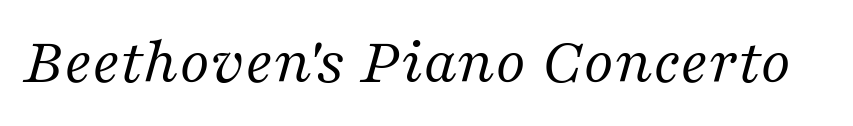
Q: Is the text bold? A: No.
Q: Is the text italic (slanted)? A: Yes, it leans right by about 16 degrees.
Q: Is the typeface a serif or a sans-serif typeface? A: Serif.
Q: Is the text underlined? A: No.
Q: Is the spacing between letters normal or unusually wide? A: Normal.
Q: Width (condensed, normal, or wide)? A: Normal.
Q: Stroke contrast? A: Medium.
Q: x-height? A: Medium.
Q: Monospaced? A: No.
